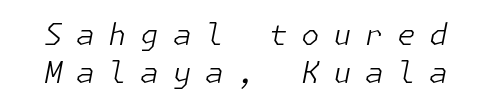
{"italic": "yes", "lean": "right", "slant_degrees": 11, "bold": "no", "weight": "light", "width": "normal", "stroke_contrast": "low", "x_height": "medium", "underline": "no", "line_spacing": "normal", "line_spacing_ratio": 1.28, "letter_spacing": "wide", "letter_spacing_em": 0.45, "glyph_px": 30}
